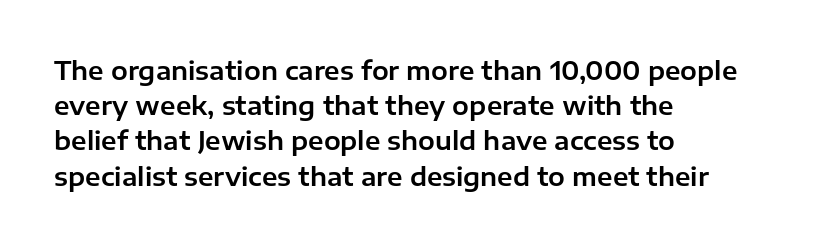
The image shows 25 px text type, upright; set left-aligned, normal line spacing (1.41x), normal letter spacing, not underlined.
